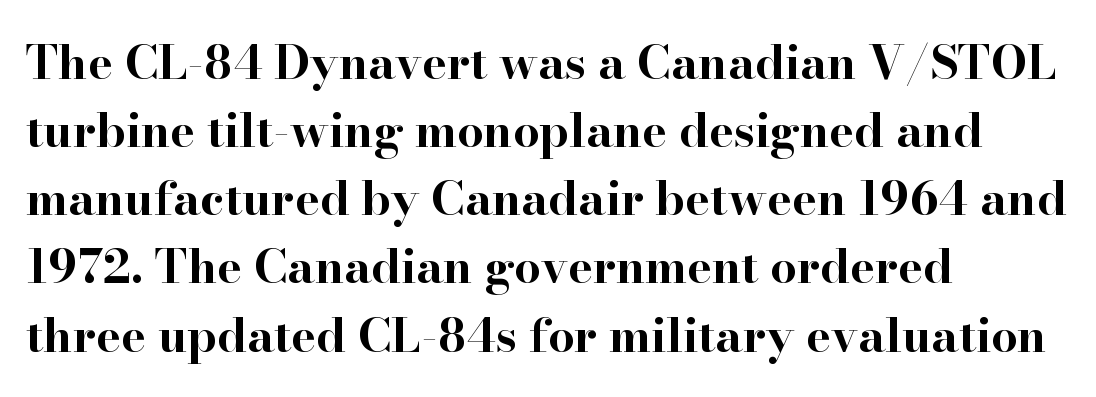
The image shows 47 px bold, wide serif type, upright; set left-aligned, normal line spacing (1.45x), normal letter spacing, not underlined; high stroke contrast and a small x-height.
